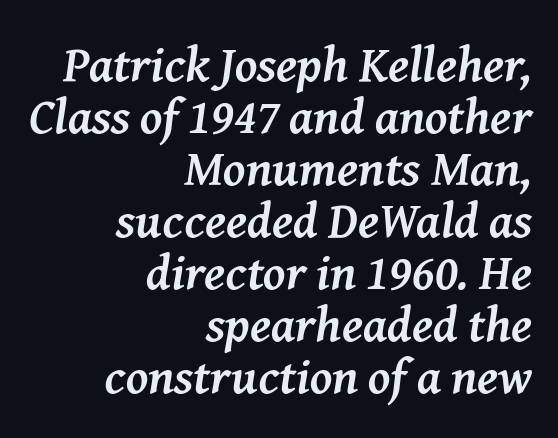
This sample has the flowing, uneven cadence of proportional lettering. Glyph-to-glyph distance matches everyday printed text. Has an underline been added? It has not. Baseline-to-baseline distance is barely more than the letter height. The sample has been set heavy, in full bold.
